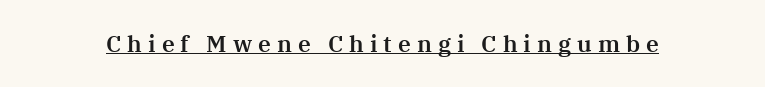
Students, observe the line beneath the letters — that is underlining. Characters follow at a spacing far wider than the type designer built in. A roman cut, with each character standing at attention.
